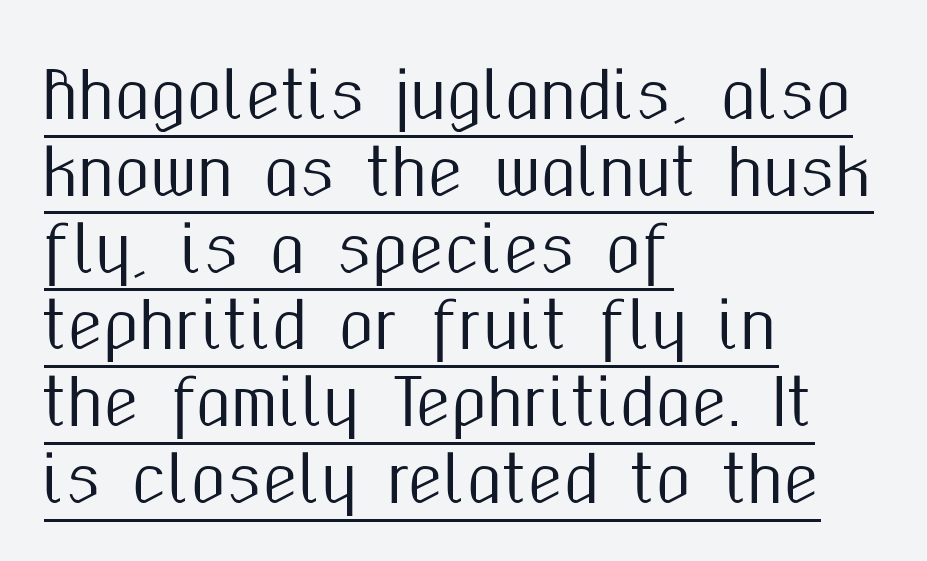
Q: Is the text italic (slanted)? A: No, it is upright.
Q: Is the typeface a serif or a sans-serif typeface? A: Sans-serif.
Q: Is the text underlined? A: Yes.
Q: How is the paragraph aligned? A: Left-aligned.
Q: Is the spacing between letters normal or unusually wide? A: Normal.
Q: Width (condensed, normal, or wide)? A: Condensed.
Q: Stroke contrast? A: Medium.
Q: x-height? A: Medium.
Q: Monospaced? A: No.
